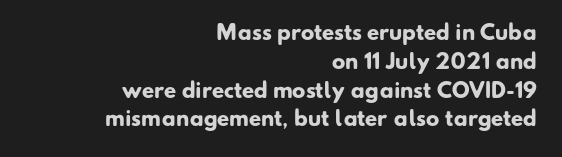
Q: Is the text bold? A: Yes.
Q: Is the text underlined? A: No.
Q: How is the paragraph aligned? A: Right-aligned.
Q: Is the spacing between letters normal or unusually wide? A: Normal.
Q: Is the spacing between lines tight, normal or loose? A: Normal.
